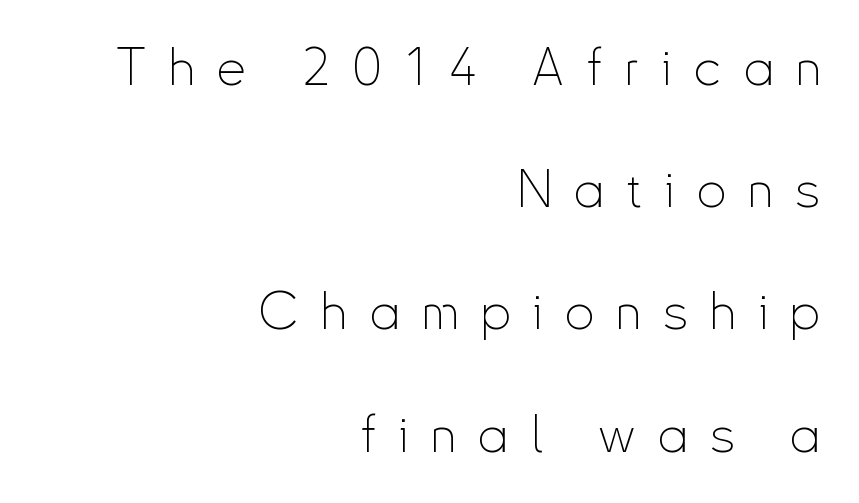
{"serif": "no", "italic": "no", "bold": "no", "weight": "thin", "width": "condensed", "stroke_contrast": "low", "x_height": "small", "monospaced": "no", "underline": "no", "align": "right", "line_spacing": "loose", "line_spacing_ratio": 2.35, "letter_spacing": "wide", "letter_spacing_em": 0.43, "glyph_px": 52}
